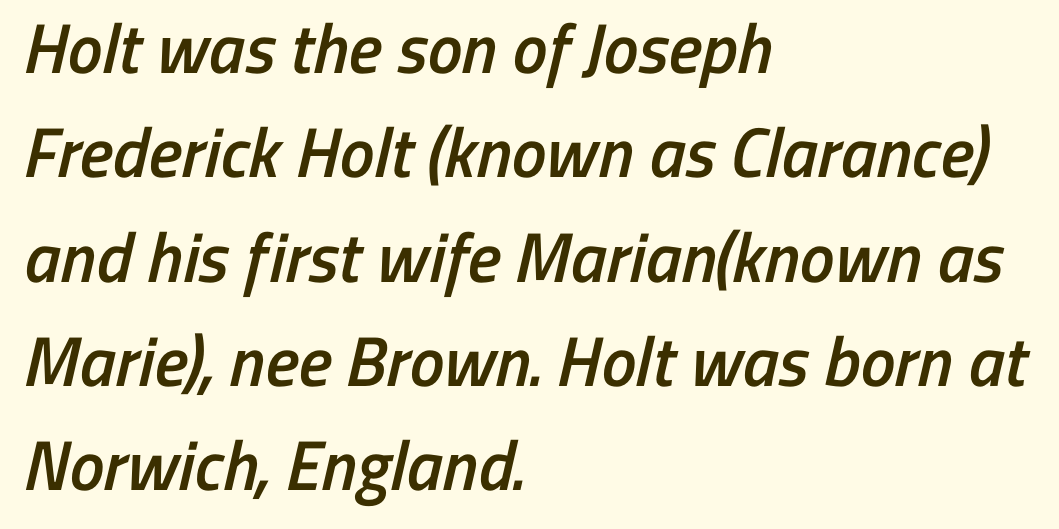
{"serif": "no", "bold": "semi", "weight": "semibold", "width": "condensed", "stroke_contrast": "low", "x_height": "medium", "monospaced": "no", "underline": "no", "align": "left", "line_spacing": "normal", "line_spacing_ratio": 1.49, "letter_spacing": "normal", "letter_spacing_em": 0.0, "glyph_px": 70}
